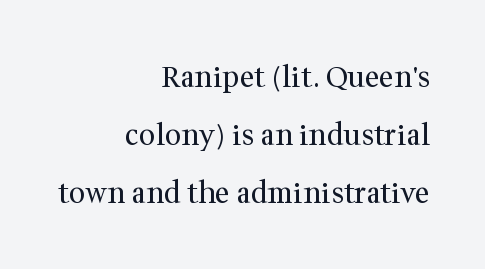
{"serif": "yes", "italic": "no", "bold": "no", "weight": "regular", "width": "normal", "stroke_contrast": "medium", "x_height": "medium", "monospaced": "no", "underline": "no", "align": "right", "line_spacing": "loose", "line_spacing_ratio": 2.0, "letter_spacing": "normal", "letter_spacing_em": 0.0, "glyph_px": 29}
